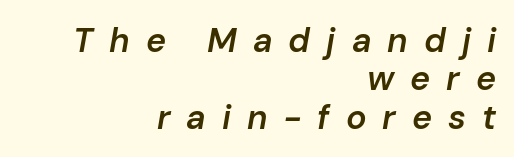
The image shows 34 px semibold type, italic (leaning right); set right-aligned, tight line spacing (1.13x), unusually wide letter spacing (+0.47 em), not underlined; low stroke contrast and a medium x-height.
